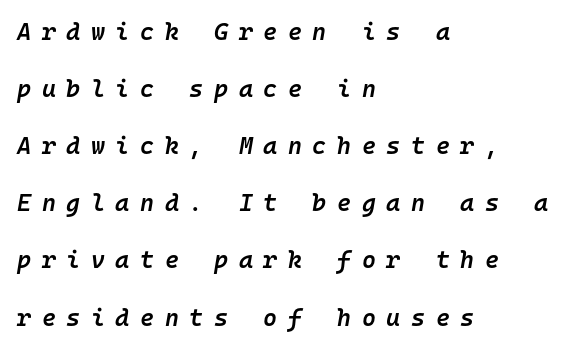
Only glyphs here, with clear space below each row. Quick note: interline space is abundant. Summary of weight: moderately heavy, a semibold. Slanted lettering throughout. Horizontally, the lines are justified to the leading edge only.
